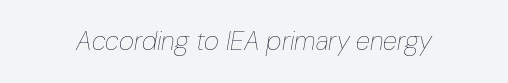
The face used here is rendered with its standard letterfit. The words here are not underlined. Does the lettering tilt? It does — this is italic. The passage shown is not bold in any degree.
